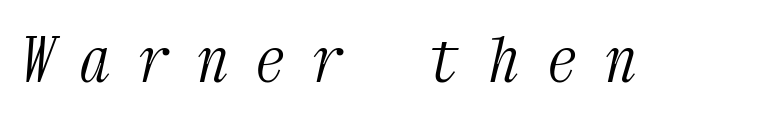
{"serif": "yes", "italic": "yes", "lean": "right", "slant_degrees": 12, "bold": "no", "weight": "light", "width": "condensed", "stroke_contrast": "medium", "x_height": "medium", "monospaced": "yes", "underline": "no", "letter_spacing": "wide", "letter_spacing_em": 0.44, "glyph_px": 62}
